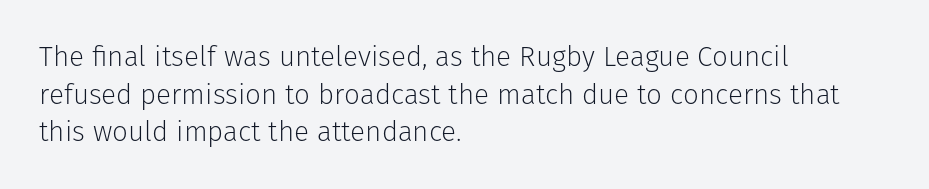
Is this a heavy cut? Hardly; it is regular or lighter. These lines sit exactly where default settings would place them. Look at the tracking — it's just the regular setting, nothing added. The ragged edge is on the right, which tells us the setting is flush left. Character widths vary here, with narrow letters taking less room than wide ones. Nope, not italic — everything's standing straight.
